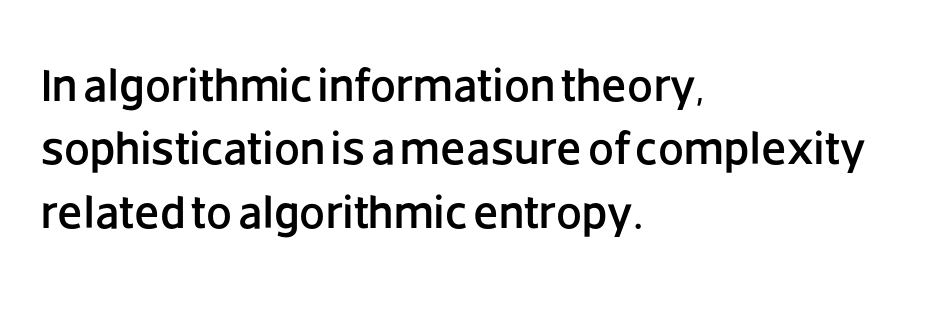
{"serif": "no", "italic": "no", "width": "normal", "stroke_contrast": "low", "x_height": "large", "monospaced": "no", "underline": "no", "align": "left", "line_spacing": "normal", "line_spacing_ratio": 1.38, "letter_spacing": "normal", "letter_spacing_em": 0.0, "glyph_px": 46}
